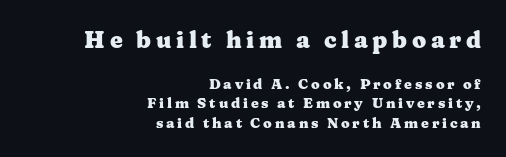
This layout puts the oversized block above and the modest block below. Horizontally, the lines are justified to the trailing edge only. Compared with typical body copy, the letter spacing here is much looser. Compared with an ordinary text face, these strokes are far heavier — a full bold. Tall strokes in this sample are plumb rather than angled. Regular leading.
